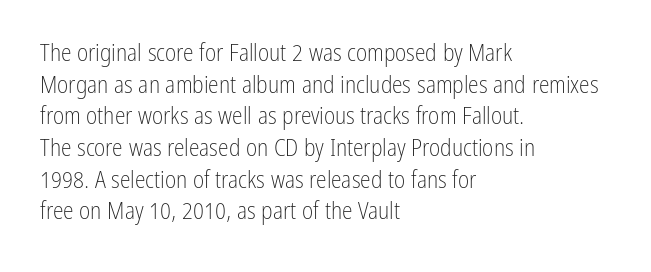
{"italic": "no", "bold": "no", "underline": "no", "align": "left", "line_spacing": "normal", "line_spacing_ratio": 1.32, "letter_spacing": "normal", "letter_spacing_em": 0.0, "glyph_px": 24}
